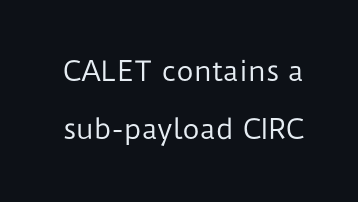
The image shows 27 px text type, upright; set loose line spacing (2.15x), normal letter spacing, not underlined.
